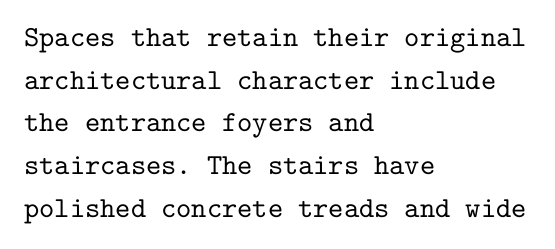
The image shows 29 px serif type, upright, monospaced; set left-aligned, normal line spacing (1.47x), normal letter spacing, not underlined; low stroke contrast and a medium x-height.
